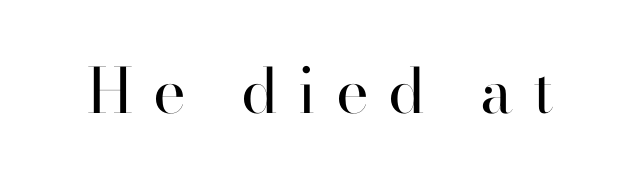
Q: Is the text bold? A: No.
Q: Is the text italic (slanted)? A: No, it is upright.
Q: Is the typeface a serif or a sans-serif typeface? A: Serif.
Q: Is the text underlined? A: No.
Q: Is the spacing between letters normal or unusually wide? A: Unusually wide.
Q: Width (condensed, normal, or wide)? A: Normal.
Q: Stroke contrast? A: High.
Q: x-height? A: Small.
Q: Monospaced? A: No.
